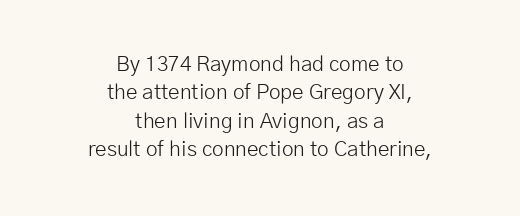
{"italic": "no", "bold": "no", "underline": "no", "align": "center", "line_spacing": "normal", "line_spacing_ratio": 1.35, "letter_spacing": "normal", "letter_spacing_em": 0.0, "glyph_px": 21}
